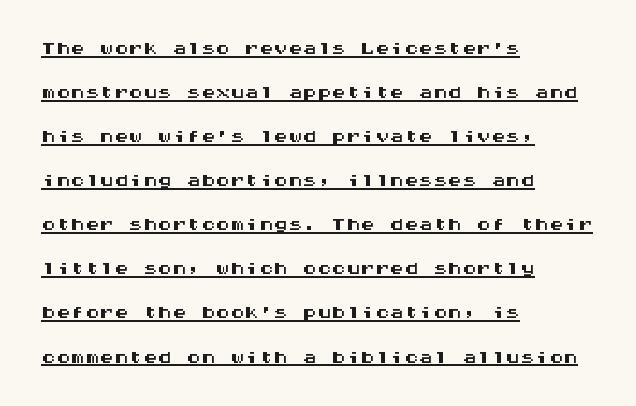
{"serif": "no", "italic": "no", "width": "wide", "stroke_contrast": "medium", "x_height": "large", "monospaced": "yes", "underline": "yes", "align": "left", "line_spacing": "normal", "line_spacing_ratio": 1.52, "letter_spacing": "normal", "letter_spacing_em": 0.0, "glyph_px": 29}
